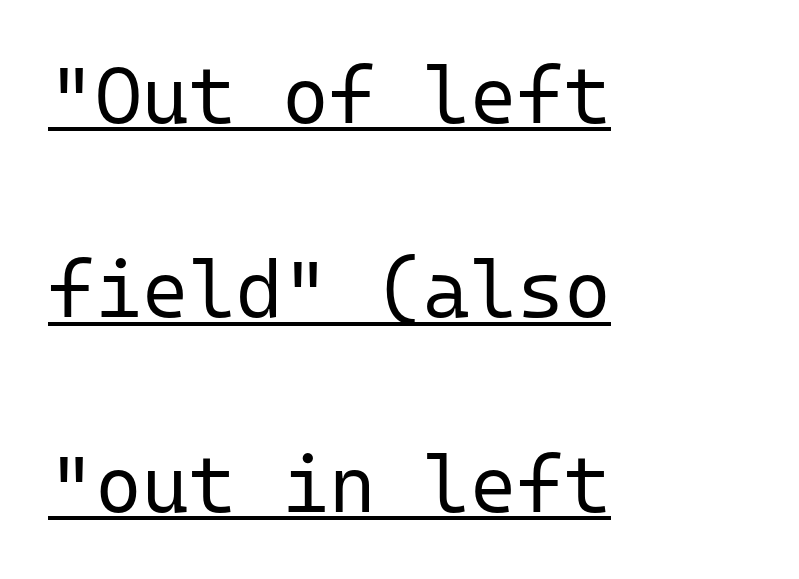
Students, note that the glyphs here touch the page at normal intervals. Is this a fixed-width face? Yes — each glyph sits in an identical cell. The cut favours lightness, reaching ordinary text weight at its darkest. Successive baselines arrive slowly, with a big drop between each. Has an underline been added? It has.
